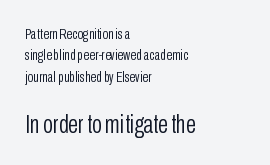
Compared with typical body copy, the letter spacing here is the same. Regular leading. Ordinary non-slanted type is in use. Where is the straight margin? On the left.
